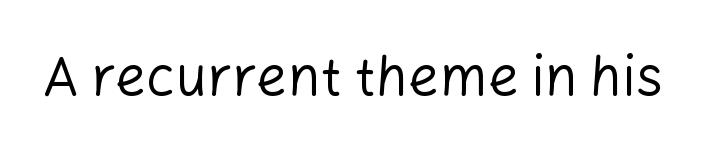
A typesetter would call this proportional, since set widths differ per character. The font sits on the lighter half of the weight spectrum, regular included. Italic? Not at all — the glyphs are vertical. Clear beneath every line of the passage. The letters sit at their default tracking, neither squeezed nor spread. This sample uses a sans-serif face.
